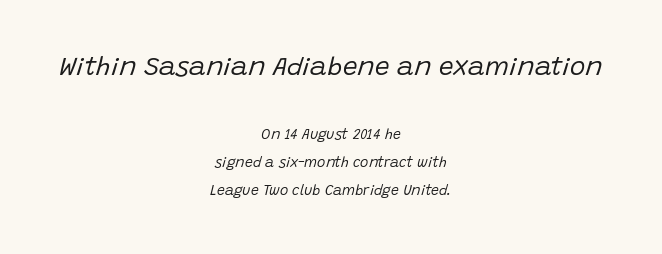
Q: Is the text bold? A: No.
Q: Is the text italic (slanted)? A: Yes, it leans right by about 15 degrees.
Q: Is the text underlined? A: No.
Q: How is the paragraph aligned? A: Centered.
Q: Is the spacing between letters normal or unusually wide? A: Normal.
Q: Is the spacing between lines tight, normal or loose? A: Loose.
Q: Which block of text is set in a larger size, the first (top) or the second (bottom)? A: The first (top) one.
